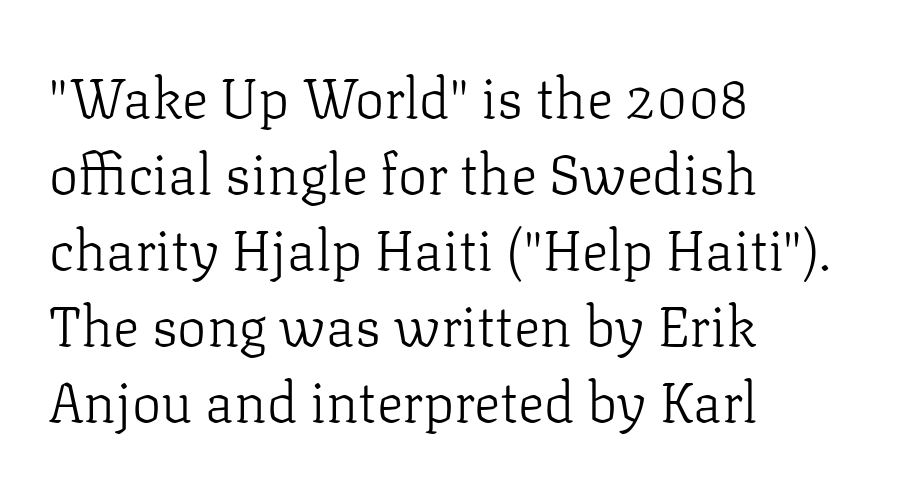
Weight: regular or lighter. Spacing verdict: proportional, widths tailored to each character. Descender tails drop into unmarked territory. Leading: standard.
